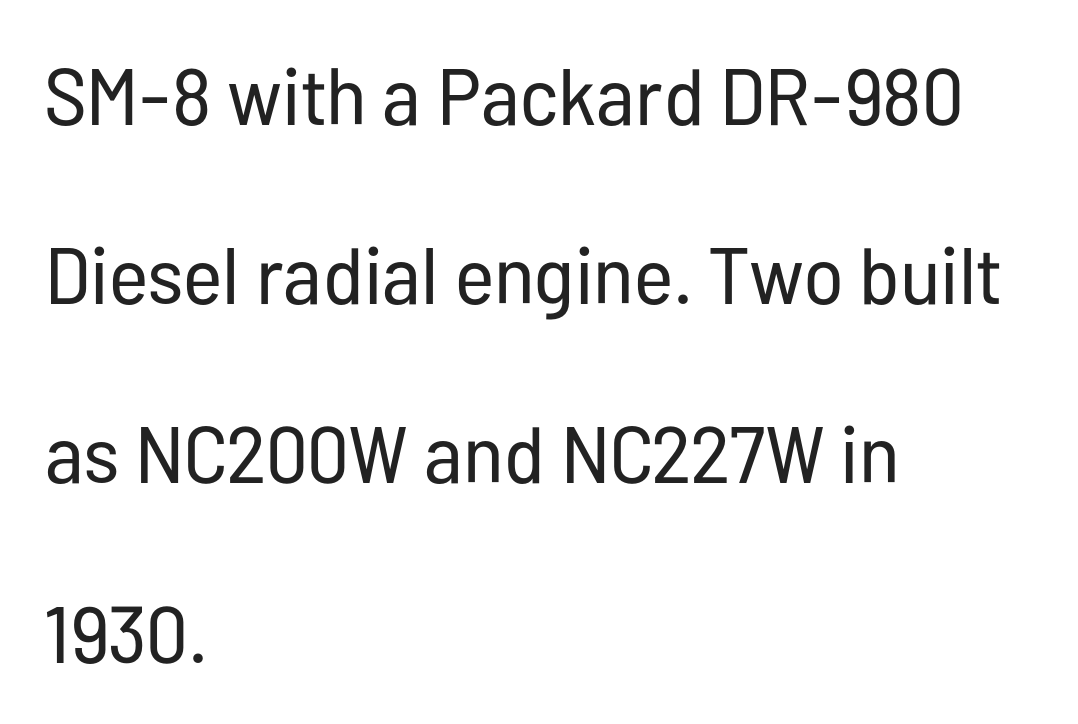
Q: Is the text bold? A: No.
Q: Is the text italic (slanted)? A: No, it is upright.
Q: Is the typeface a serif or a sans-serif typeface? A: Sans-serif.
Q: Is the text underlined? A: No.
Q: How is the paragraph aligned? A: Left-aligned.
Q: Is the spacing between letters normal or unusually wide? A: Normal.
Q: Is the spacing between lines tight, normal or loose? A: Loose.
Q: Width (condensed, normal, or wide)? A: Condensed.
Q: Stroke contrast? A: Low.
Q: x-height? A: Medium.
Q: Monospaced? A: No.
